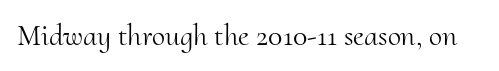
Q: Is the text bold? A: No.
Q: Is the text italic (slanted)? A: No, it is upright.
Q: Is the typeface a serif or a sans-serif typeface? A: Serif.
Q: Is the text underlined? A: No.
Q: Is the spacing between letters normal or unusually wide? A: Normal.
Q: Width (condensed, normal, or wide)? A: Normal.
Q: Stroke contrast? A: Medium.
Q: x-height? A: Small.
Q: Monospaced? A: No.
